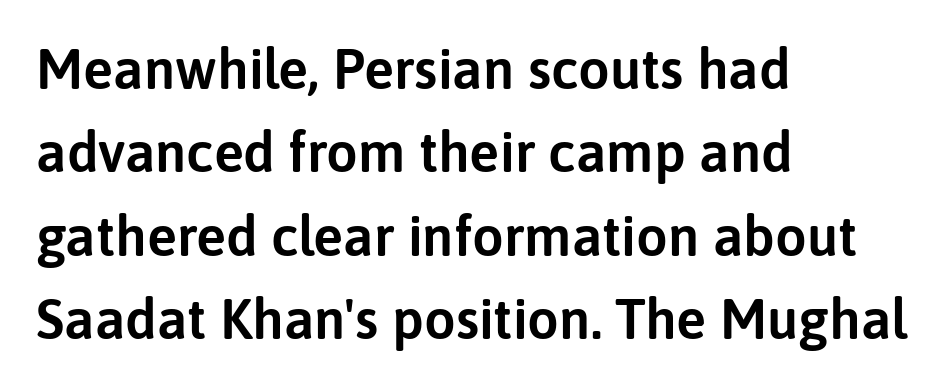
Teacher's note: observe the even left margin — that is flush-left alignment. The type family on display is of the sans-serif kind. This is roman type, the default non-slanted kind. Check under the words: just untouched page. Looks like regular typesetting: each glyph gets only the width it needs. Characters follow at the spacing the type designer built in.
